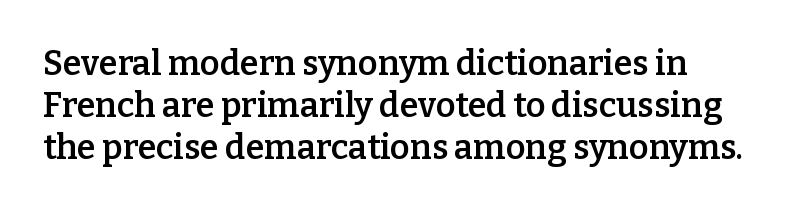
Q: Is the text bold? A: Semi-bold.
Q: Is the text italic (slanted)? A: No, it is upright.
Q: Is the typeface a serif or a sans-serif typeface? A: Serif.
Q: Is the text underlined? A: No.
Q: How is the paragraph aligned? A: Left-aligned.
Q: Is the spacing between letters normal or unusually wide? A: Normal.
Q: Width (condensed, normal, or wide)? A: Normal.
Q: Stroke contrast? A: Low.
Q: x-height? A: Medium.
Q: Monospaced? A: No.
